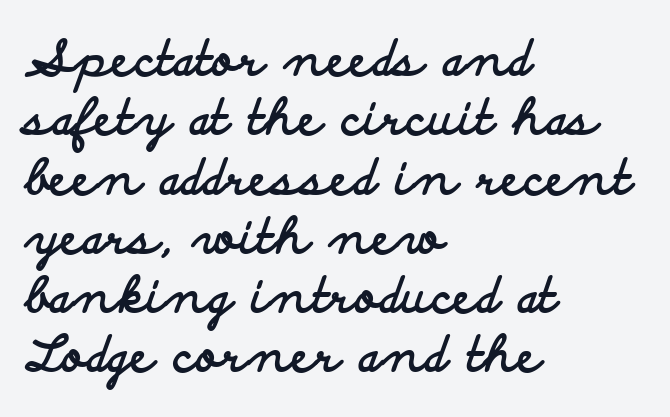
The image shows 49 px bold, wide sans-serif type; set left-aligned, line spacing 1.21x, normal letter spacing, not underlined; low stroke contrast and a small x-height.
